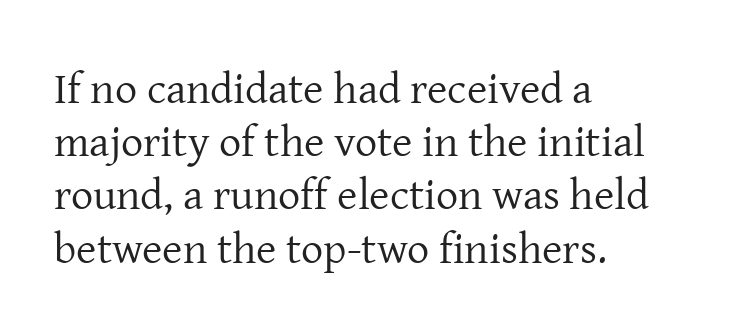
Q: Is the text bold? A: No.
Q: Is the text italic (slanted)? A: No, it is upright.
Q: Is the typeface a serif or a sans-serif typeface? A: Serif.
Q: Is the text underlined? A: No.
Q: How is the paragraph aligned? A: Left-aligned.
Q: Is the spacing between letters normal or unusually wide? A: Normal.
Q: Width (condensed, normal, or wide)? A: Normal.
Q: Stroke contrast? A: Low.
Q: x-height? A: Medium.
Q: Monospaced? A: No.
